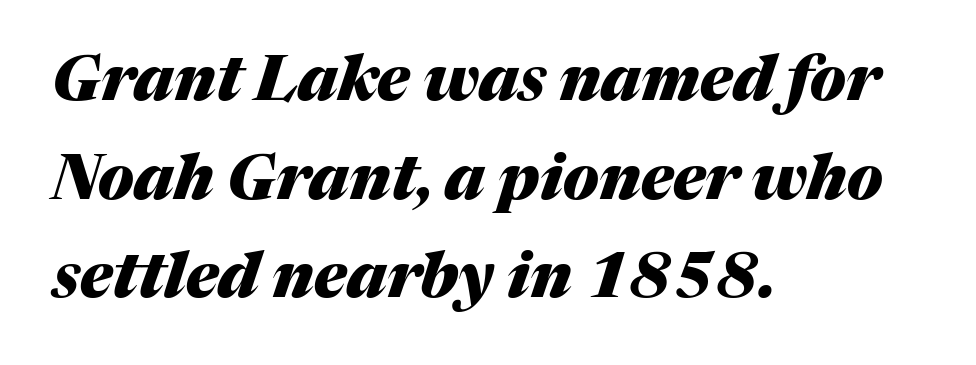
Q: Is the text bold? A: Yes.
Q: Is the text italic (slanted)? A: Yes, it leans right by about 17 degrees.
Q: Is the text underlined? A: No.
Q: How is the paragraph aligned? A: Left-aligned.
Q: Is the spacing between letters normal or unusually wide? A: Normal.
Q: Is the spacing between lines tight, normal or loose? A: Normal.
Q: Width (condensed, normal, or wide)? A: Normal.
Q: Stroke contrast? A: Medium.
Q: x-height? A: Medium.
Q: Monospaced? A: No.
